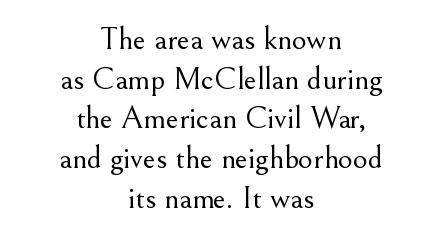
Serif or sans? Serif — the stroke terminals have little feet. Unmarked baselines from the first word to the last. The passage shown is not bold in any degree. The tracking reads as untouched default to a designer's eye.
